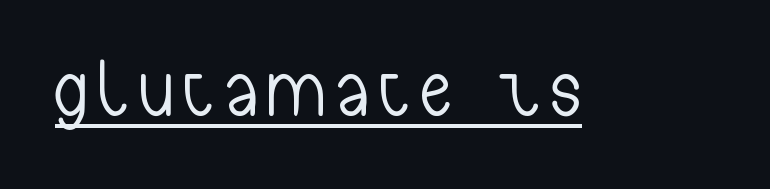
{"serif": "no", "italic": "no", "bold": "no", "weight": "light", "width": "condensed", "stroke_contrast": "low", "x_height": "medium", "monospaced": "no", "underline": "yes", "glyph_px": 79}
